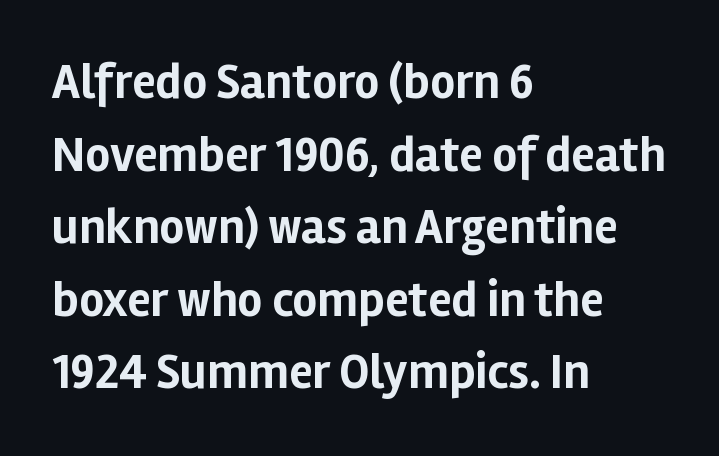
Successive baselines arrive at the customary interval. Has an underline been added? It has not. Examine the stroke ends and you'll find no serifs. Is this a fixed-width face? No — the glyphs have proportional, varying widths. The type is set solid horizontally, with unmodified tracking. Posture: straight, roman, zero tilt.
